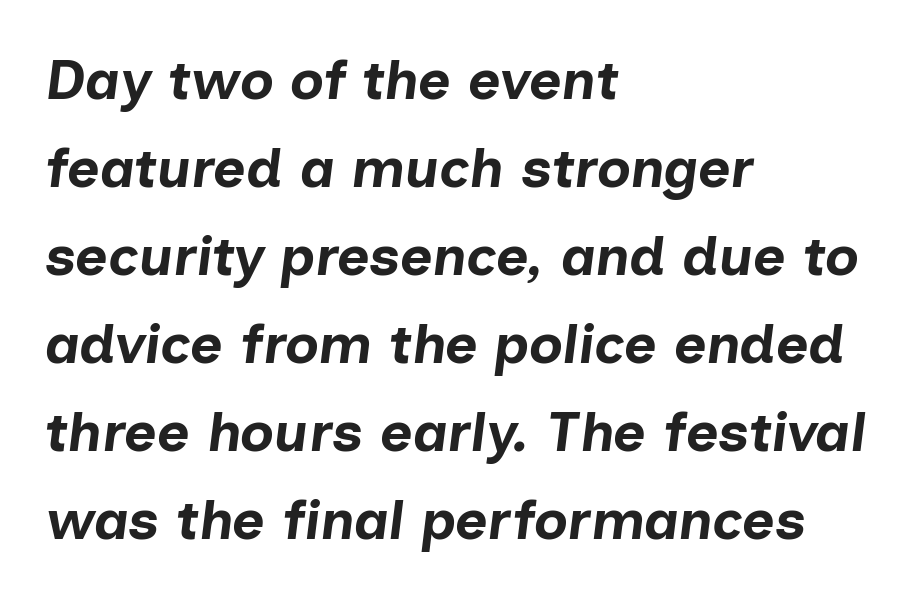
Q: Is the text bold? A: Yes.
Q: Is the text italic (slanted)? A: Yes, it leans right by about 7 degrees.
Q: Is the text underlined? A: No.
Q: How is the paragraph aligned? A: Left-aligned.
Q: Is the spacing between letters normal or unusually wide? A: Normal.
Q: Is the spacing between lines tight, normal or loose? A: Normal.
Q: Width (condensed, normal, or wide)? A: Normal.
Q: Stroke contrast? A: Low.
Q: x-height? A: Medium.
Q: Monospaced? A: No.
